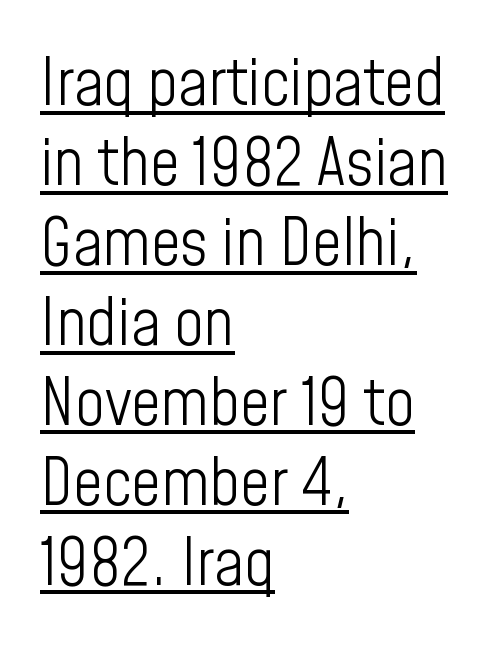
This is underlined copy, the kind a proofreader might mark for attention. The letterforms sit shoulder to shoulder at normal distance. Unlike italic type, these characters show no tilt at all. Layout note: lines flush left.
